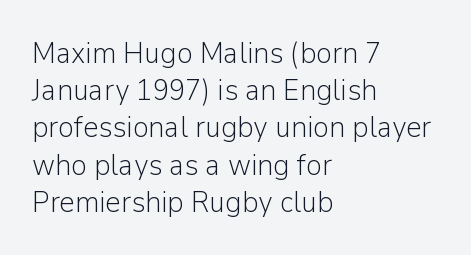
{"serif": "no", "italic": "no", "bold": "no", "weight": "light", "width": "normal", "stroke_contrast": "low", "x_height": "medium", "monospaced": "no", "underline": "no", "align": "left", "line_spacing_ratio": 1.24, "letter_spacing": "normal", "letter_spacing_em": 0.0, "glyph_px": 30}
